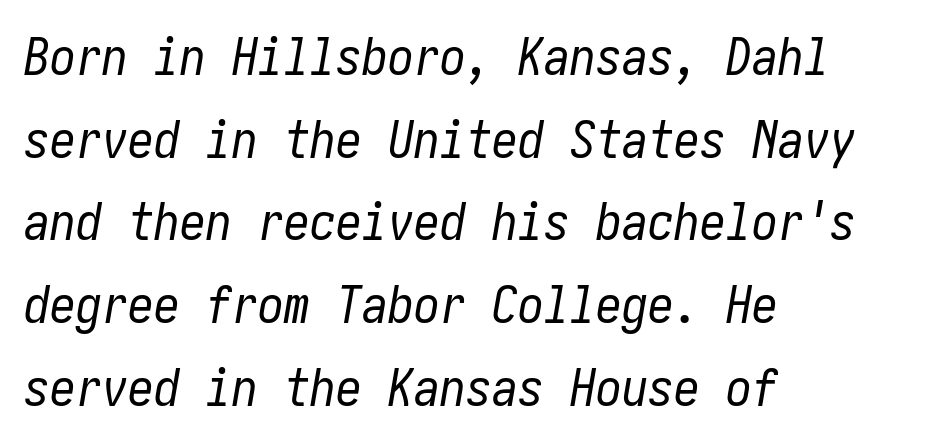
{"italic": "yes", "lean": "right", "slant_degrees": 10, "bold": "no", "weight": "regular", "width": "condensed", "stroke_contrast": "low", "x_height": "medium", "underline": "no", "align": "left", "line_spacing": "normal", "line_spacing_ratio": 1.59, "letter_spacing": "normal", "letter_spacing_em": 0.0, "glyph_px": 52}
